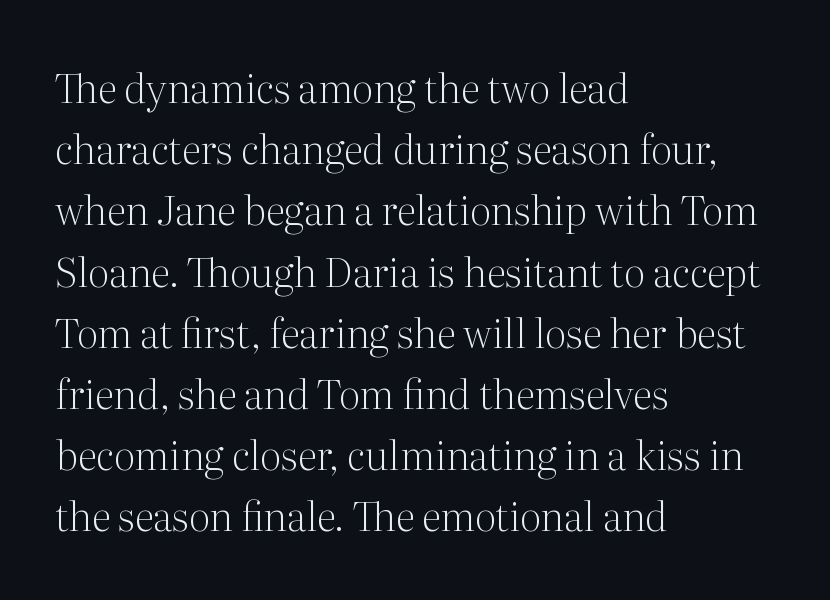
Q: Is the text bold? A: No.
Q: Is the text italic (slanted)? A: No, it is upright.
Q: Is the typeface a serif or a sans-serif typeface? A: Serif.
Q: Is the text underlined? A: No.
Q: How is the paragraph aligned? A: Left-aligned.
Q: Is the spacing between letters normal or unusually wide? A: Normal.
Q: Is the spacing between lines tight, normal or loose? A: Normal.
Q: Width (condensed, normal, or wide)? A: Normal.
Q: Stroke contrast? A: Medium.
Q: x-height? A: Medium.
Q: Monospaced? A: No.
